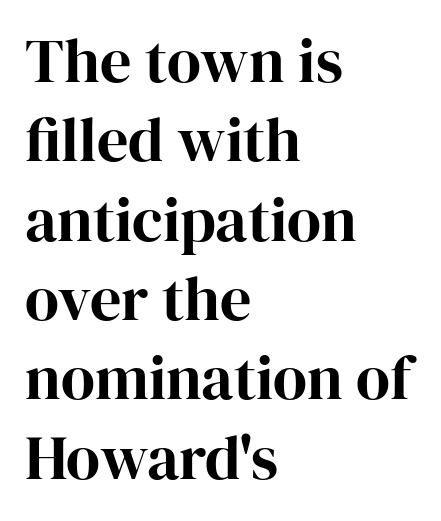
The type sits square on the baseline with zero lean. Each word holds together tightly as a unit, with standard inter-letter gaps. Unlike a clean sans, this face finishes its strokes with serifs. The face used here is proportionally spaced, like ordinary book or web type. The string is rendered with underlining switched off. The ragged edge is on the right, which tells us the setting is flush left.
